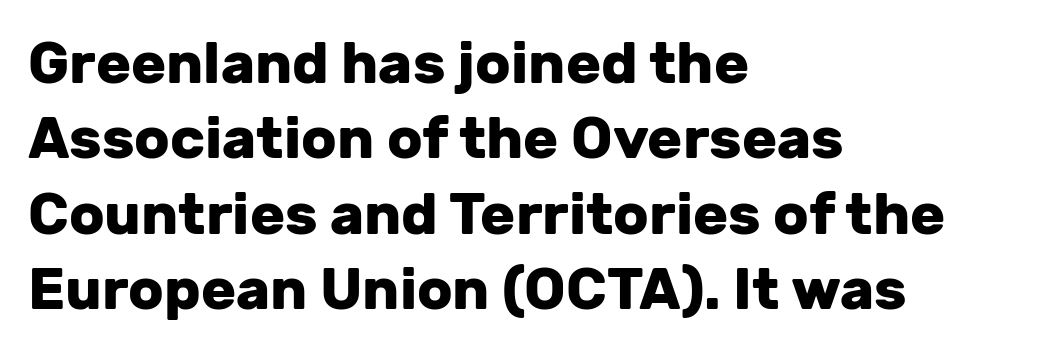
The image shows 58 px heavy sans-serif type, upright; set left-aligned, normal line spacing (1.3x), normal letter spacing, not underlined; low stroke contrast and a medium x-height.
